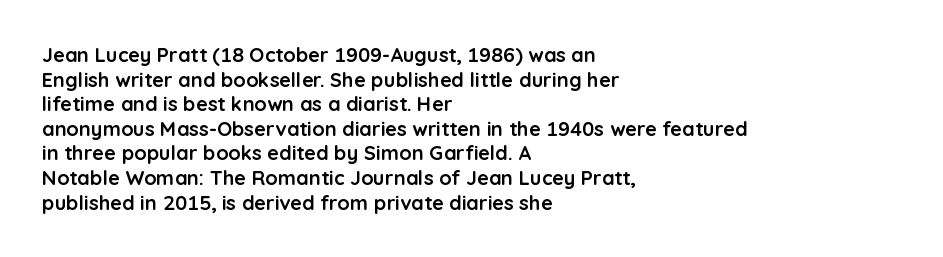
The foot of each line stays bare and open. The letters are bold, with thick, heavy strokes. The letters stand straight up with perfectly vertical stems. Compared with typical body copy, the letter spacing here is the same. These lines stack with their left ends in a neat column.
